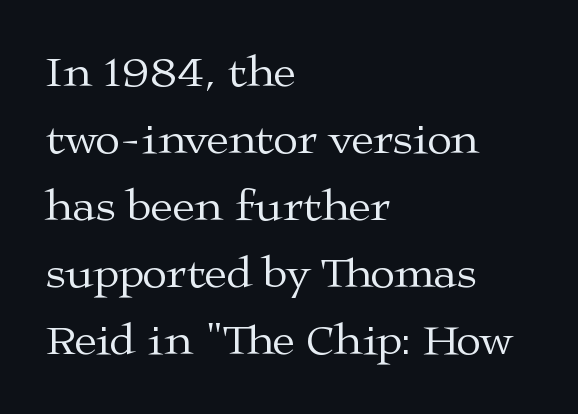
The image shows 45 px regular-weight, wide serif type, upright; set left-aligned, normal line spacing (1.49x), normal letter spacing, not underlined; medium stroke contrast and a medium x-height.
